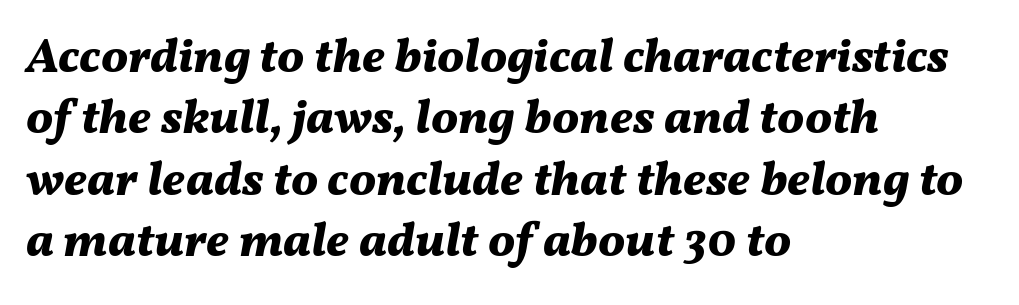
The letters advance in unequal steps, a hallmark of proportional type. The rendering applies a slant to the glyphs. Tracking value appears to be zero — textbook default spacing. The glyphs are unaccompanied by any horizontal stroke below them. Quick note: interline space is typical. Set as a true bold cut, around the 700 mark.
